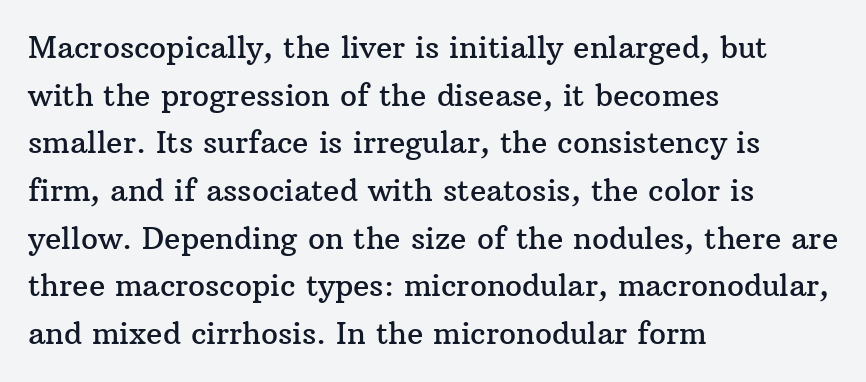
Upright lettering throughout. Think of a printed novel: that variable character pitch is what you see here. The paragraph has a hard left edge and a soft right edge. The string is rendered with underlining switched off. Interline gaps are of average width in this sample. This sample uses a serif face.
